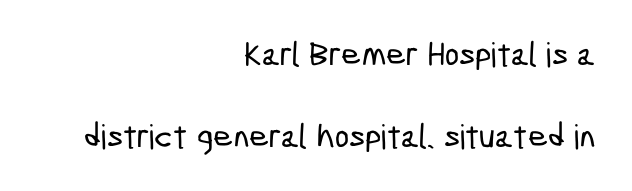
Q: Is the typeface a serif or a sans-serif typeface? A: Sans-serif.
Q: Is the text underlined? A: No.
Q: How is the paragraph aligned? A: Right-aligned.
Q: Is the spacing between letters normal or unusually wide? A: Normal.
Q: Is the spacing between lines tight, normal or loose? A: Loose.
Q: Width (condensed, normal, or wide)? A: Condensed.
Q: Stroke contrast? A: Low.
Q: x-height? A: Medium.
Q: Monospaced? A: No.
